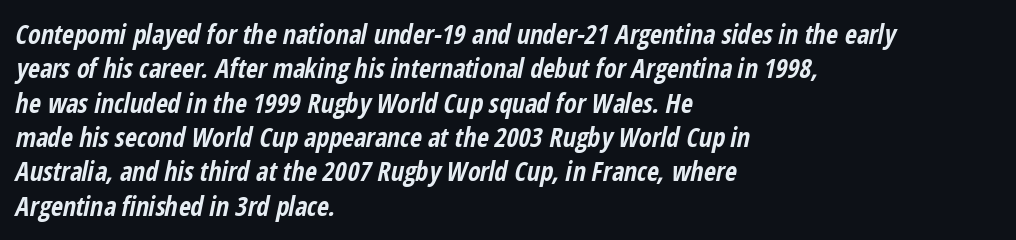
The image shows 26 px bold type, italic (leaning right); set left-aligned, normal line spacing (1.32x), normal letter spacing, not underlined.
